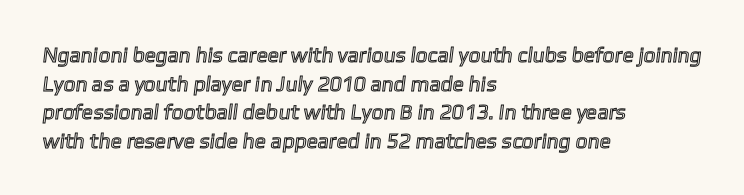
{"underline": "no", "align": "left", "line_spacing": "normal", "line_spacing_ratio": 1.36, "letter_spacing": "normal", "letter_spacing_em": 0.0, "glyph_px": 21}
